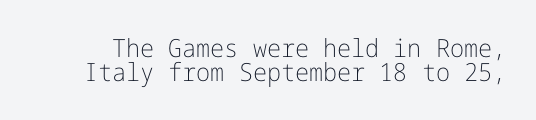
The image shows 25 px text type, upright; set tight line spacing (0.97x), normal letter spacing, not underlined.
